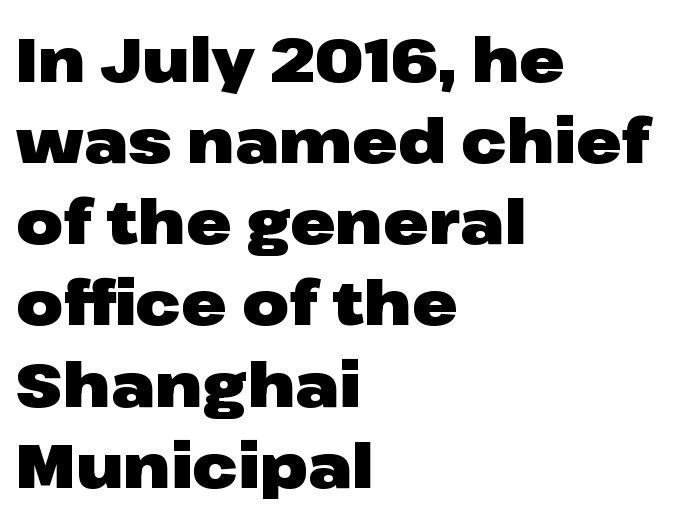
{"serif": "no", "italic": "no", "bold": "yes", "weight": "heavy", "width": "wide", "stroke_contrast": "low", "x_height": "medium", "monospaced": "no", "underline": "no", "align": "left", "line_spacing": "normal", "line_spacing_ratio": 1.33, "letter_spacing": "normal", "letter_spacing_em": 0.0, "glyph_px": 61}
